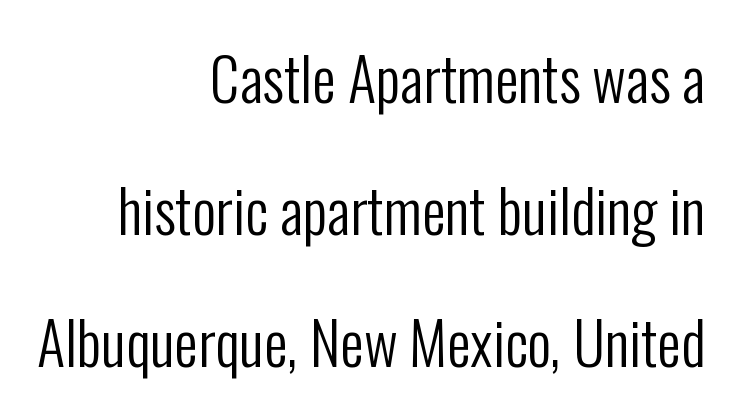
{"serif": "no", "italic": "no", "bold": "no", "weight": "regular", "width": "condensed", "stroke_contrast": "low", "x_height": "medium", "monospaced": "no", "underline": "no", "align": "right", "line_spacing": "loose", "line_spacing_ratio": 2.24, "letter_spacing": "normal", "letter_spacing_em": 0.0, "glyph_px": 59}
